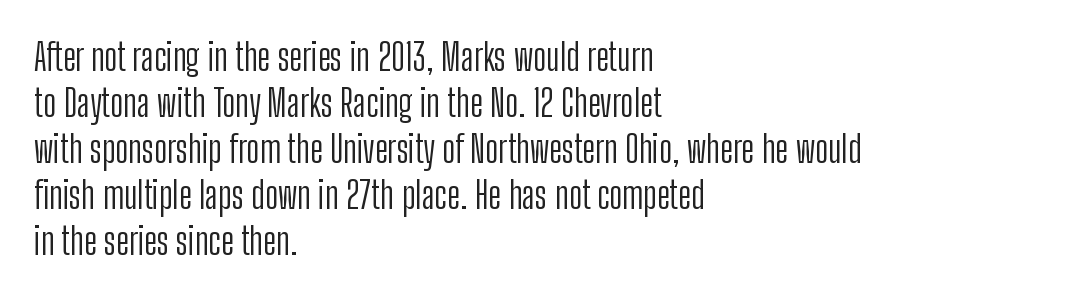
Q: Is the text bold? A: No.
Q: Is the text italic (slanted)? A: No, it is upright.
Q: Is the typeface a serif or a sans-serif typeface? A: Sans-serif.
Q: Is the text underlined? A: No.
Q: How is the paragraph aligned? A: Left-aligned.
Q: Is the spacing between letters normal or unusually wide? A: Normal.
Q: Width (condensed, normal, or wide)? A: Condensed.
Q: Stroke contrast? A: Low.
Q: x-height? A: Medium.
Q: Monospaced? A: No.
